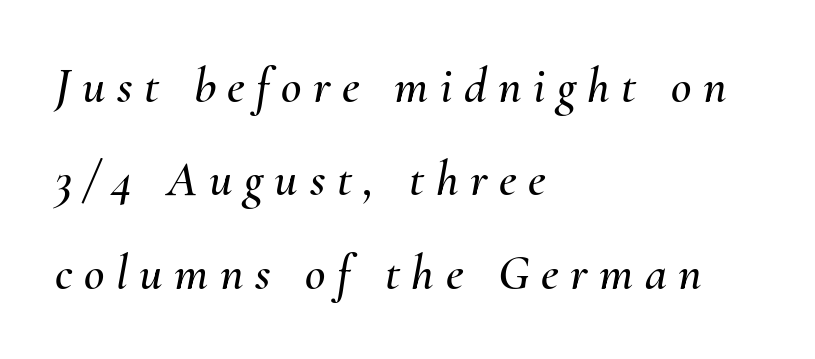
The image shows 50 px text type, italic (leaning right); set left-aligned, line spacing 1.87x, unusually wide letter spacing (+0.23 em), not underlined; medium stroke contrast and a small x-height.
